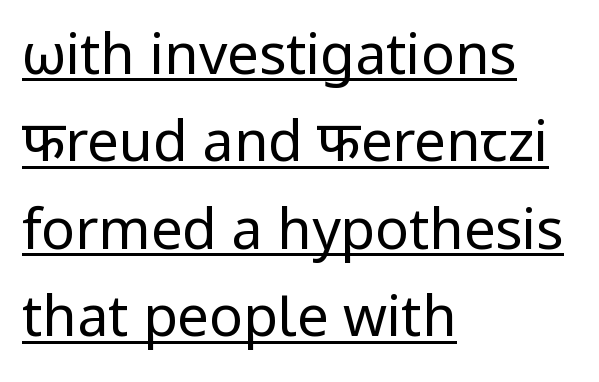
{"serif": "no", "italic": "no", "bold": "no", "weight": "regular", "width": "normal", "stroke_contrast": "low", "x_height": "medium", "monospaced": "no", "underline": "yes", "align": "left", "line_spacing": "normal", "line_spacing_ratio": 1.56, "letter_spacing": "normal", "letter_spacing_em": 0.0, "glyph_px": 56}
